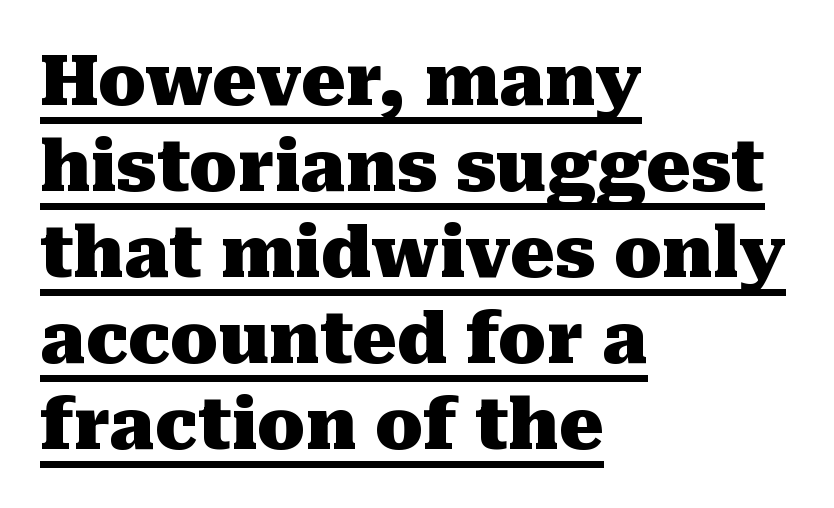
Q: Is the text bold? A: Yes.
Q: Is the text italic (slanted)? A: No, it is upright.
Q: Is the typeface a serif or a sans-serif typeface? A: Serif.
Q: Is the text underlined? A: Yes.
Q: How is the paragraph aligned? A: Left-aligned.
Q: Is the spacing between letters normal or unusually wide? A: Normal.
Q: Width (condensed, normal, or wide)? A: Normal.
Q: Stroke contrast? A: Medium.
Q: x-height? A: Medium.
Q: Monospaced? A: No.
